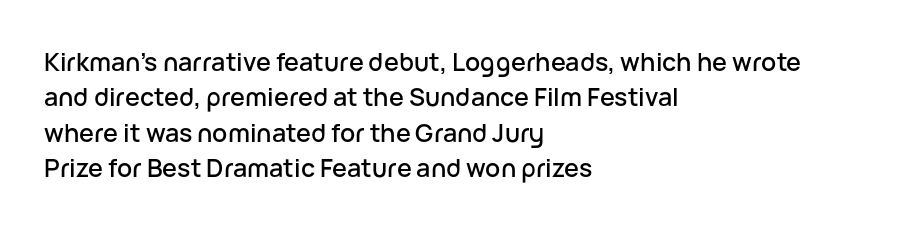
The image shows 25 px text type, upright; set left-aligned, normal line spacing (1.42x), normal letter spacing, not underlined.
